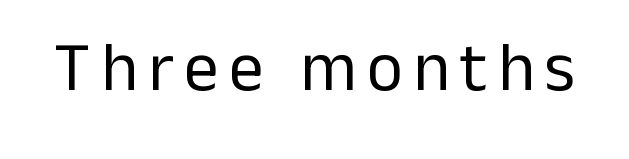
{"serif": "no", "italic": "no", "bold": "no", "weight": "regular", "width": "normal", "stroke_contrast": "low", "x_height": "medium", "monospaced": "no", "underline": "no", "glyph_px": 69}
